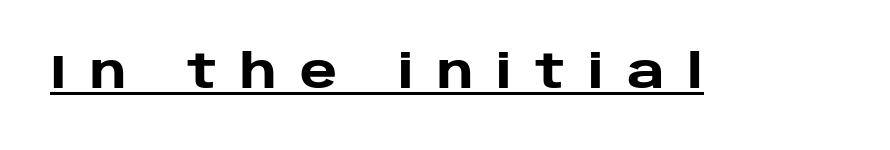
Q: Is the text bold? A: Yes.
Q: Is the text italic (slanted)? A: No, it is upright.
Q: Is the typeface a serif or a sans-serif typeface? A: Sans-serif.
Q: Is the text underlined? A: Yes.
Q: Is the spacing between letters normal or unusually wide? A: Unusually wide.
Q: Width (condensed, normal, or wide)? A: Normal.
Q: Stroke contrast? A: Low.
Q: x-height? A: Large.
Q: Monospaced? A: No.
